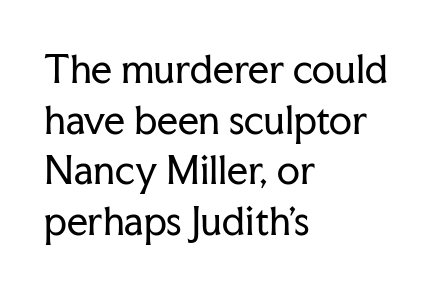
The image shows 37 px regular-weight serif type, upright; set left-aligned, normal line spacing (1.37x), normal letter spacing, not underlined; low stroke contrast and a medium x-height.
